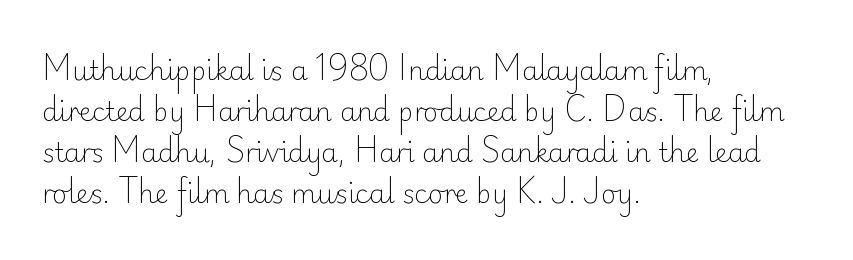
{"italic": "no", "bold": "no", "underline": "no", "align": "left", "line_spacing": "normal", "line_spacing_ratio": 1.58, "letter_spacing": "normal", "letter_spacing_em": 0.0, "glyph_px": 26}
